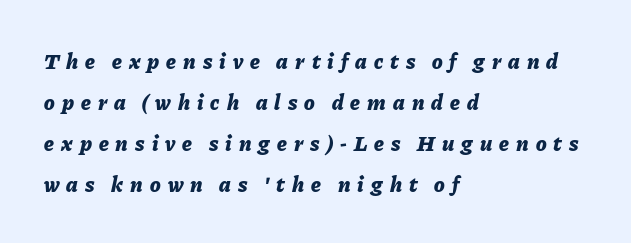
Q: Is the text bold? A: Yes.
Q: Is the text italic (slanted)? A: Yes, it leans right by about 11 degrees.
Q: Is the text underlined? A: No.
Q: How is the paragraph aligned? A: Left-aligned.
Q: Is the spacing between letters normal or unusually wide? A: Unusually wide.
